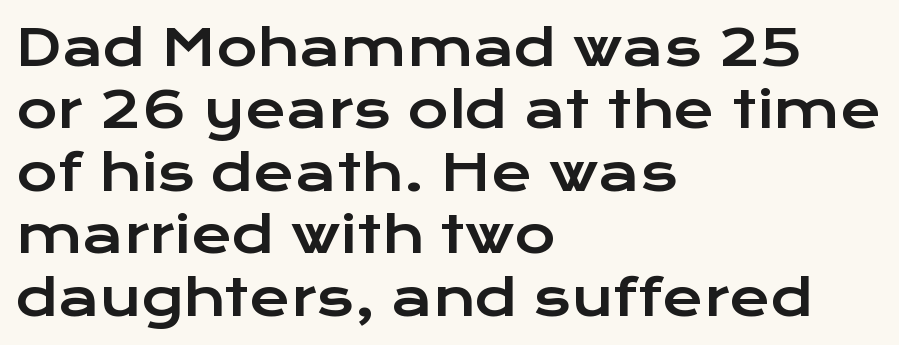
The designer went with a sans here, leaving each stem footless. Compared with typical paragraphs, the rows here are spaced about the same. Short note: letters normally spaced. Posture: straight, roman, zero tilt. Nobody drew a line under any word here.
